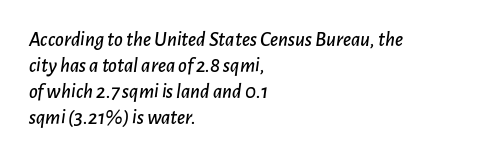
{"italic": "yes", "lean": "right", "slant_degrees": 7, "underline": "no", "align": "left", "line_spacing_ratio": 1.24, "letter_spacing": "normal", "letter_spacing_em": 0.0, "glyph_px": 21}
